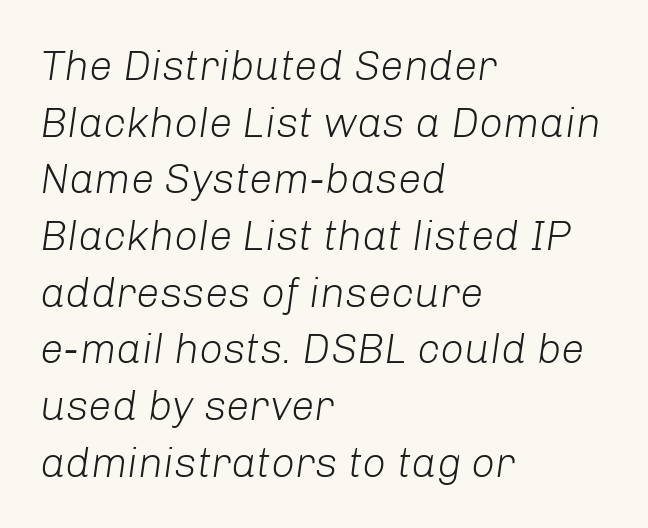
{"italic": "yes", "lean": "right", "slant_degrees": 8, "bold": "no", "weight": "light", "width": "normal", "stroke_contrast": "low", "x_height": "medium", "monospaced": "no", "underline": "no", "align": "left", "line_spacing": "normal", "line_spacing_ratio": 1.35, "letter_spacing": "normal", "letter_spacing_em": 0.0, "glyph_px": 42}
